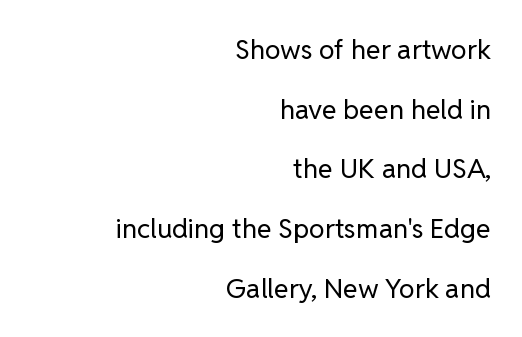
{"italic": "no", "bold": "no", "underline": "no", "align": "right", "line_spacing": "loose", "line_spacing_ratio": 2.21, "letter_spacing": "normal", "letter_spacing_em": 0.0, "glyph_px": 27}
